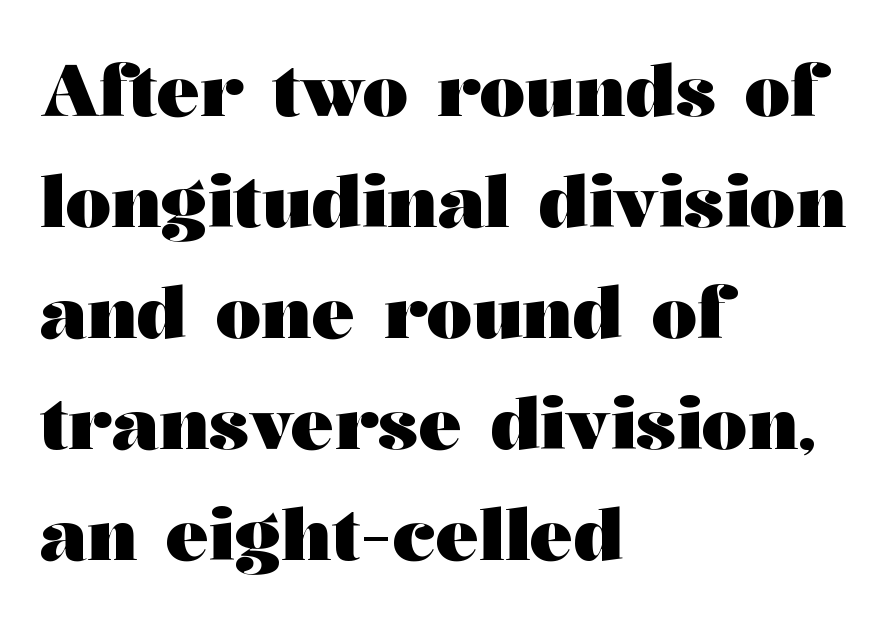
The image shows 72 px heavy, wide serif type, upright; set left-aligned, normal line spacing (1.54x), normal letter spacing, not underlined; medium stroke contrast and a medium x-height.
